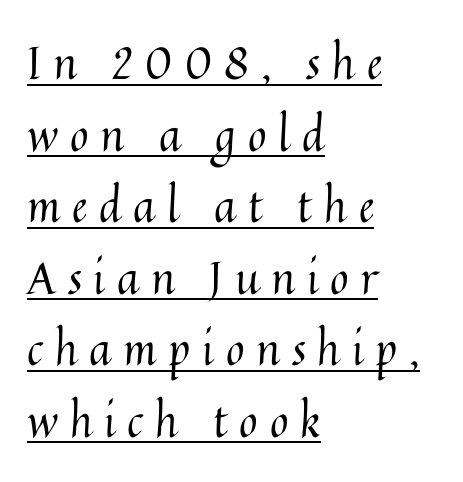
{"bold": "no", "weight": "regular", "width": "normal", "stroke_contrast": "medium", "x_height": "medium", "monospaced": "no", "underline": "yes", "align": "left", "line_spacing": "normal", "line_spacing_ratio": 1.59, "letter_spacing": "wide", "letter_spacing_em": 0.26, "glyph_px": 45}
